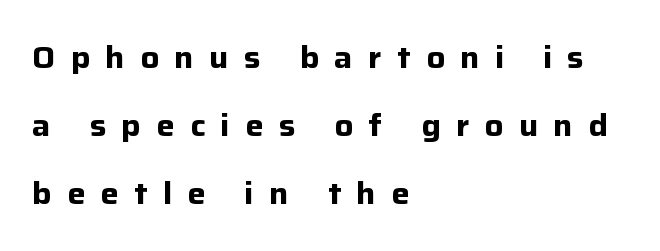
Bold? Absolutely — the strokes are thick and heavy. Characters remain perfectly vertical along every line. Each word looks stretched out because of the extra space between its letters. The glyphs are unaccompanied by any horizontal stroke below them. A classic flush-left, rag-right setting is used for this passage.
